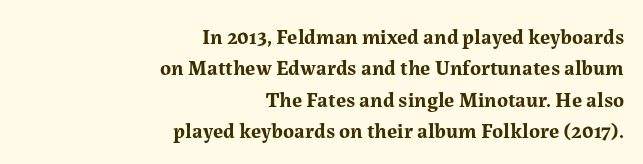
Q: Is the text bold? A: Yes.
Q: Is the text italic (slanted)? A: No, it is upright.
Q: Is the text underlined? A: No.
Q: How is the paragraph aligned? A: Right-aligned.
Q: Is the spacing between letters normal or unusually wide? A: Normal.
Q: Is the spacing between lines tight, normal or loose? A: Normal.
